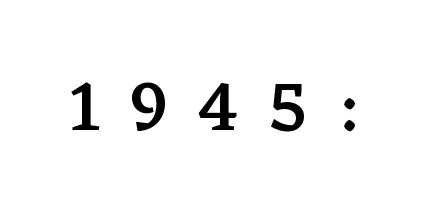
Q: Is the text bold? A: Semi-bold.
Q: Is the text italic (slanted)? A: No, it is upright.
Q: Is the typeface a serif or a sans-serif typeface? A: Serif.
Q: Is the text underlined? A: No.
Q: Is the spacing between letters normal or unusually wide? A: Unusually wide.
Q: Width (condensed, normal, or wide)? A: Normal.
Q: Stroke contrast? A: Low.
Q: x-height? A: Medium.
Q: Monospaced? A: No.
